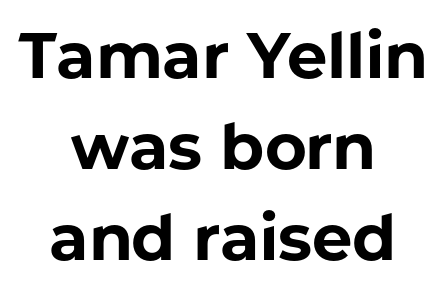
The image shows 64 px bold sans-serif type, upright; set centered, normal line spacing (1.42x), normal letter spacing, not underlined; low stroke contrast and a medium x-height.
